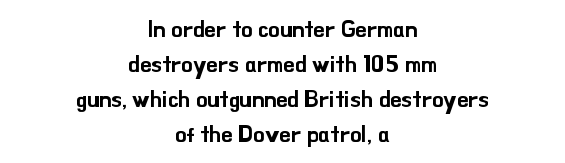
The image shows 23 px text type, upright; set centered, normal line spacing (1.52x), normal letter spacing, not underlined.
